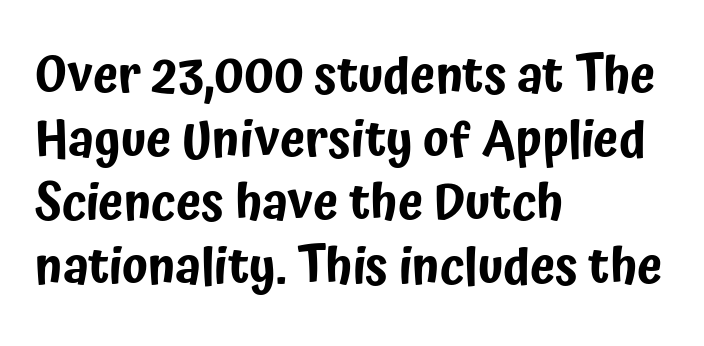
{"serif": "no", "italic": "no", "width": "condensed", "stroke_contrast": "low", "x_height": "medium", "monospaced": "no", "underline": "no", "align": "left", "line_spacing": "normal", "line_spacing_ratio": 1.25, "letter_spacing": "normal", "letter_spacing_em": 0.0, "glyph_px": 51}
